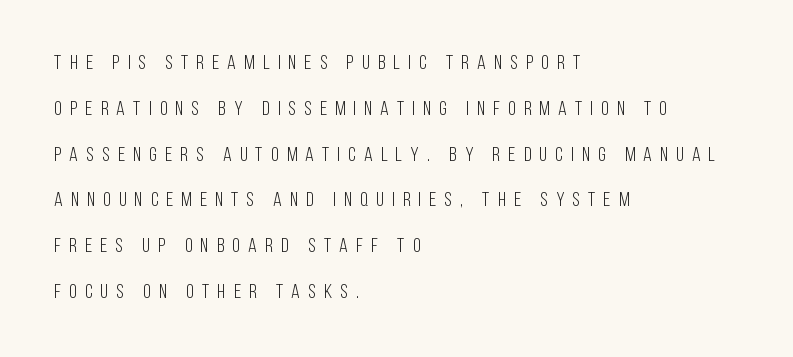
The image shows 20 px text type, upright; set left-aligned, loose line spacing (2.29x), unusually wide letter spacing (+0.41 em), not underlined.
